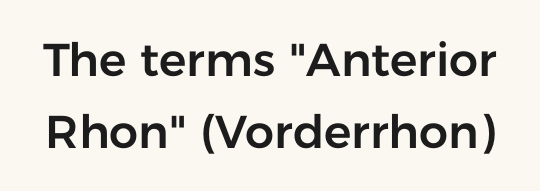
Q: Is the text italic (slanted)? A: No, it is upright.
Q: Is the typeface a serif or a sans-serif typeface? A: Sans-serif.
Q: Is the text underlined? A: No.
Q: Is the spacing between letters normal or unusually wide? A: Normal.
Q: Is the spacing between lines tight, normal or loose? A: Normal.
Q: Width (condensed, normal, or wide)? A: Normal.
Q: Stroke contrast? A: Low.
Q: x-height? A: Medium.
Q: Monospaced? A: No.
